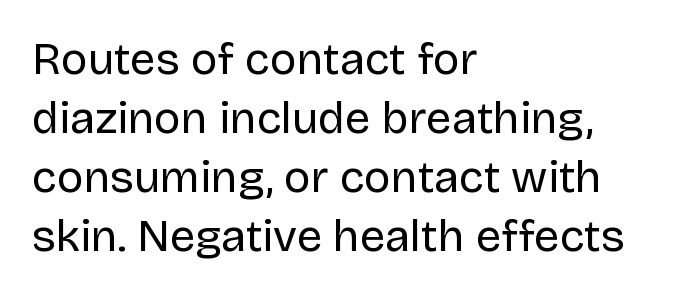
Is the letter spacing exaggerated? No — it looks like the ordinary default. No heavy texture on the line: the type isn't bold. Type style note: lacks serifs. Evenly set lines give the paragraph a standard silhouette.
